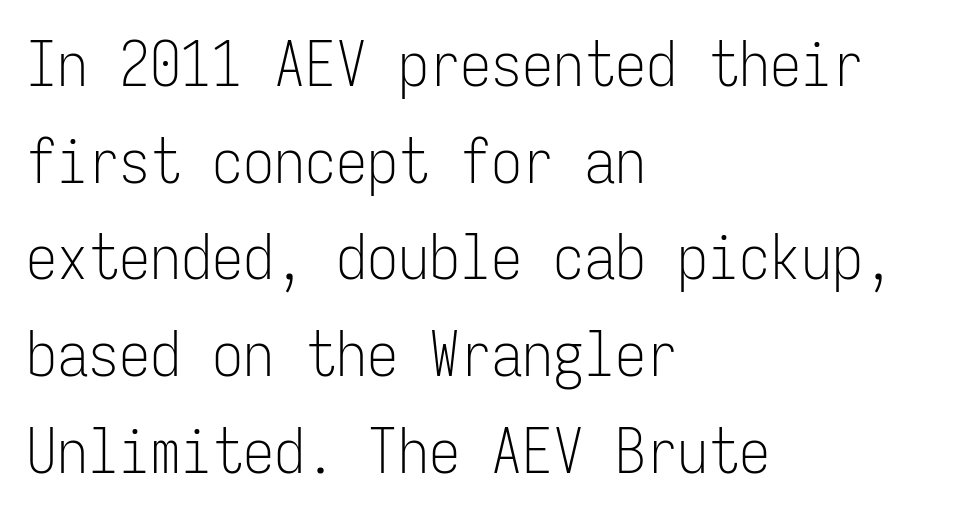
The passage shown is typeset with a sans-serif family. The letters march in equal steps, a hallmark of fixed-pitch type. Each line starts at the same left margin while the right side varies. You could call the tracking neutral — neither tight nor loose.
